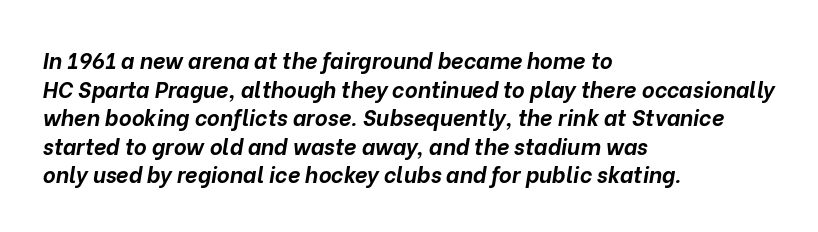
Each word holds together tightly as a unit, with standard inter-letter gaps. These lines stack with their left ends in a neat column. Caption: bold face, heavy strokes. Leading matches the norm, producing a regular column. The passage shown leans; its letterforms are oblique.
